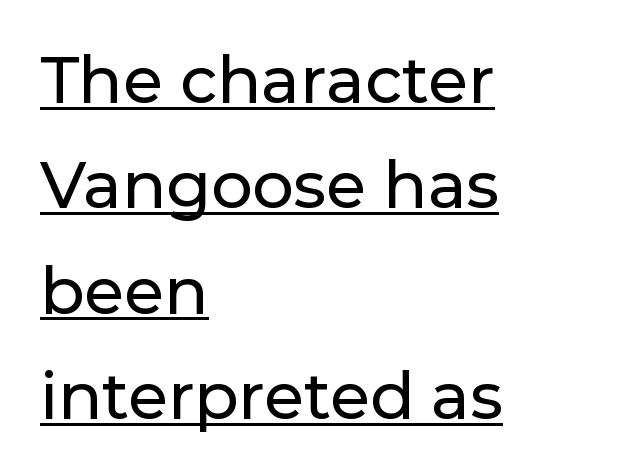
{"serif": "no", "italic": "no", "width": "normal", "stroke_contrast": "low", "x_height": "medium", "monospaced": "no", "underline": "yes", "align": "left", "line_spacing": "normal", "line_spacing_ratio": 1.62, "letter_spacing": "normal", "letter_spacing_em": 0.0, "glyph_px": 65}
